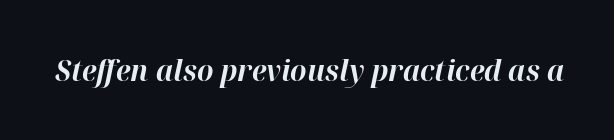
{"italic": "yes", "lean": "right", "slant_degrees": 12, "bold": "yes", "weight": "bold", "width": "normal", "stroke_contrast": "high", "x_height": "medium", "monospaced": "no", "underline": "no", "letter_spacing": "normal", "letter_spacing_em": 0.0, "glyph_px": 29}
